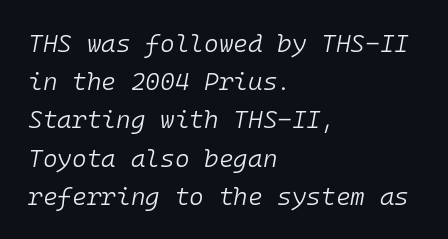
The image shows 25 px text type, italic (leaning right); set left-aligned, normal line spacing (1.53x), normal letter spacing, not underlined.
